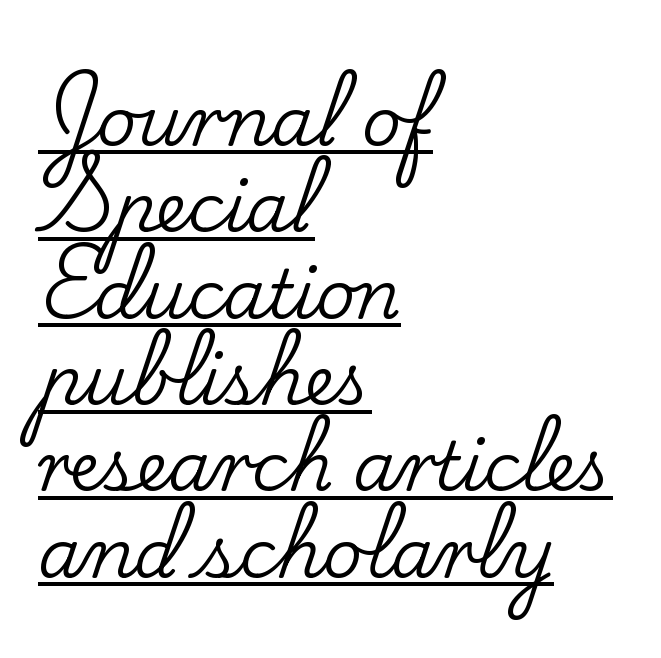
{"serif": "yes", "width": "normal", "stroke_contrast": "low", "x_height": "small", "monospaced": "no", "underline": "yes", "align": "left", "line_spacing": "normal", "line_spacing_ratio": 1.27, "letter_spacing": "normal", "letter_spacing_em": 0.0, "glyph_px": 68}
